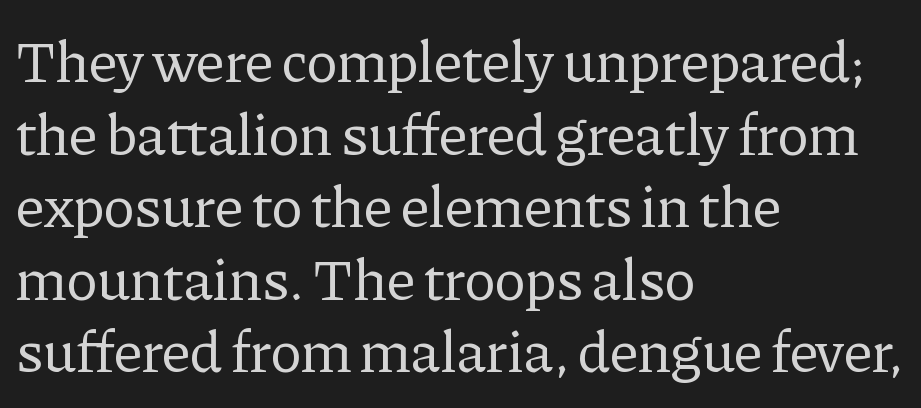
Q: Is the text bold? A: No.
Q: Is the text italic (slanted)? A: No, it is upright.
Q: Is the typeface a serif or a sans-serif typeface? A: Serif.
Q: Is the text underlined? A: No.
Q: How is the paragraph aligned? A: Left-aligned.
Q: Is the spacing between letters normal or unusually wide? A: Normal.
Q: Width (condensed, normal, or wide)? A: Normal.
Q: Stroke contrast? A: Low.
Q: x-height? A: Medium.
Q: Monospaced? A: No.
